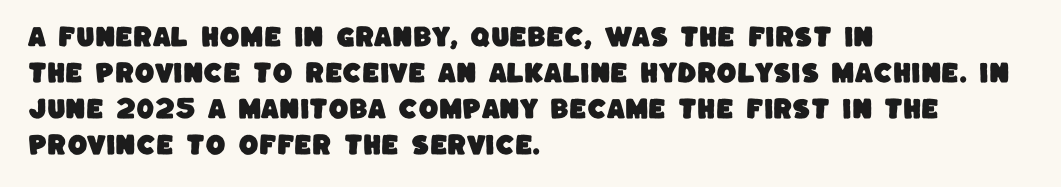
The lines sit at an ordinary, default distance from one another. The space beneath each line is pristine and unruled. These lines are set flush left with a ragged right edge. Does extra space separate the letters? No, they use regular spacing.
